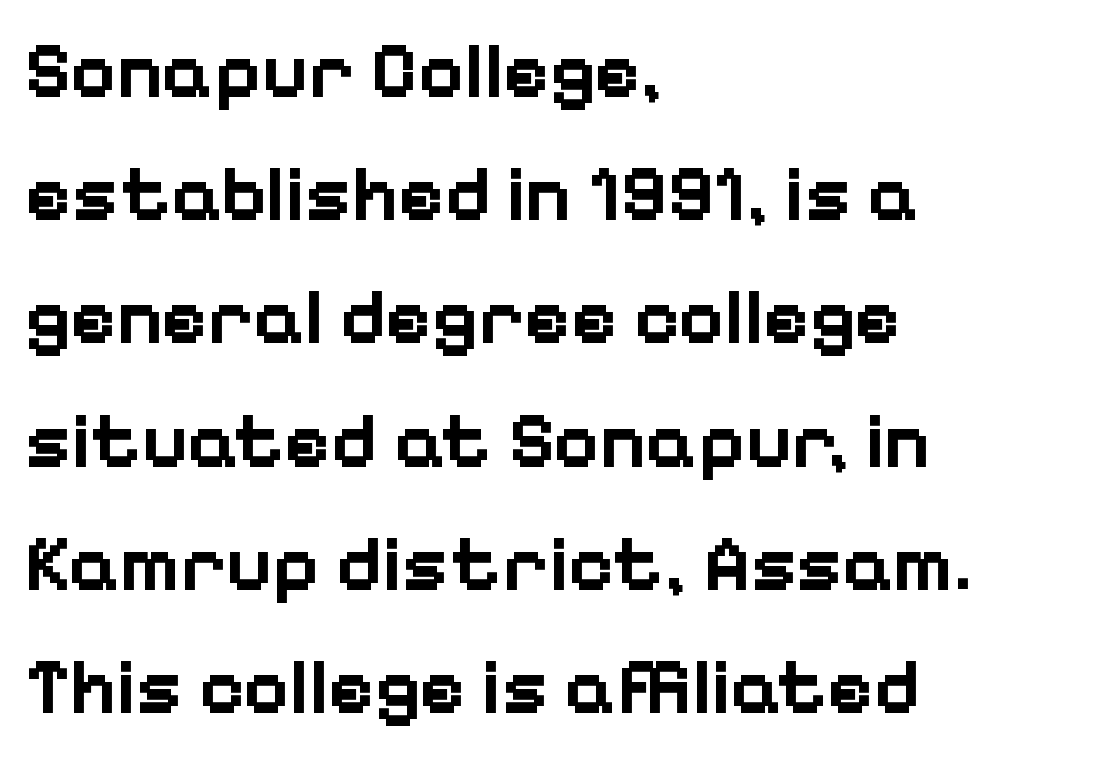
Notice how descenders clear the ascenders below comfortably — that's standard leading. The rendering uses natural spacing where letterforms have individual widths. Weight check: bold — yes, fully. The lettering stays uniformly vertical, giving the passage a roman look. Left-aligned paragraph, ragged on the right.
